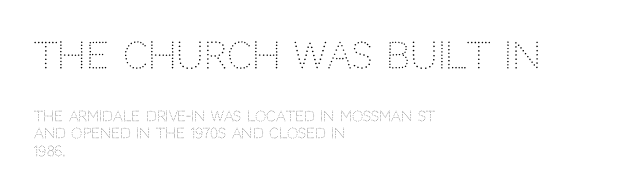
Q: Is the text bold? A: No.
Q: Is the text italic (slanted)? A: No, it is upright.
Q: Is the typeface a serif or a sans-serif typeface? A: Sans-serif.
Q: Is the text underlined? A: No.
Q: How is the paragraph aligned? A: Left-aligned.
Q: Is the spacing between letters normal or unusually wide? A: Normal.
Q: Which block of text is set in a larger size, the first (top) or the second (bottom)? A: The first (top) one.
Q: Width (condensed, normal, or wide)? A: Normal.
Q: Stroke contrast? A: Low.
Q: x-height? A: Large.
Q: Monospaced? A: No.
